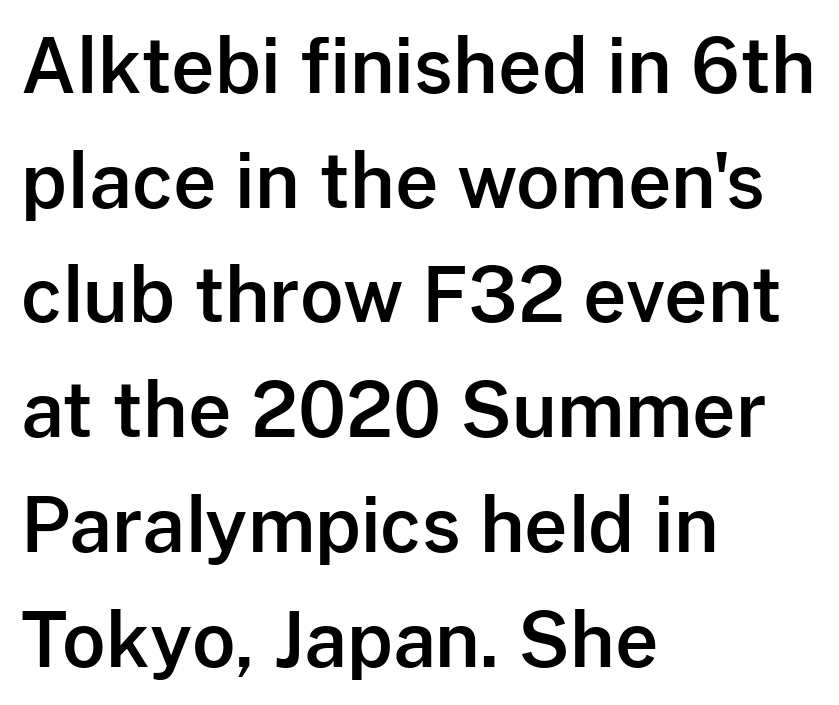
Font category for this specimen: sans-serif. Rule under the text: the space is simply empty. The rendering uses natural spacing where letterforms have individual widths. The passage is arranged the way most books set body copy — flush left. Posture: straight, roman, zero tilt. Standard letterfit; no display-style spreading of the glyphs.
